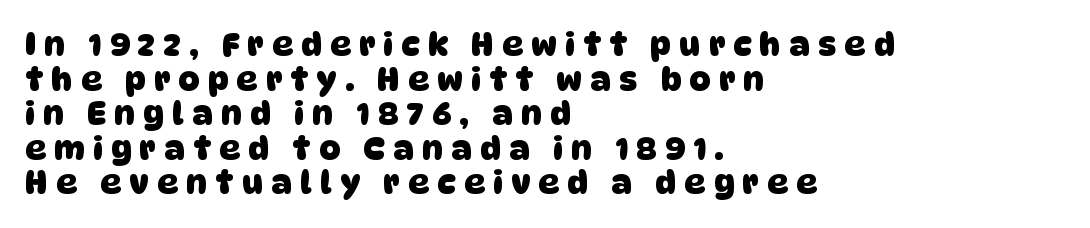
The image shows 32 px heavy sans-serif type; set left-aligned, tight line spacing (1.08x), unusually wide letter spacing (+0.27 em), not underlined; low stroke contrast and a large x-height.
